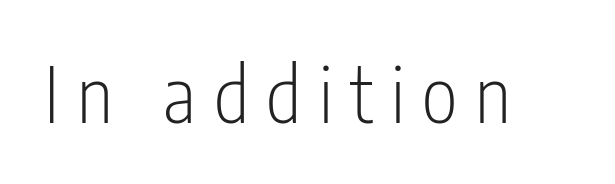
These lines were composed using upright roman letters. Descenders hang freely into open space. Short note: letters widely spaced. The rendering uses natural spacing where letterforms have individual widths. The typeface has the unassuming heft of standard copy or less.
